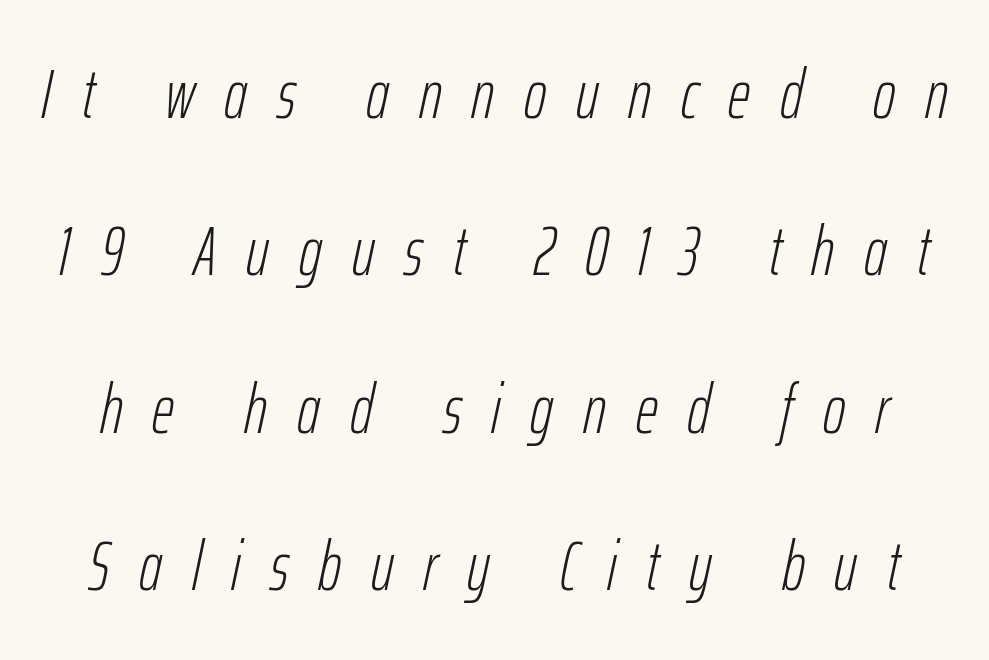
The image shows 69 px light, condensed type, italic (leaning right); set loose line spacing (2.28x), unusually wide letter spacing (+0.43 em), not underlined; low stroke contrast and a medium x-height.
